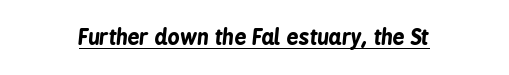
Q: Is the text bold? A: Yes.
Q: Is the text italic (slanted)? A: Yes, it leans right by about 6 degrees.
Q: Is the text underlined? A: Yes.
Q: Is the spacing between letters normal or unusually wide? A: Normal.
